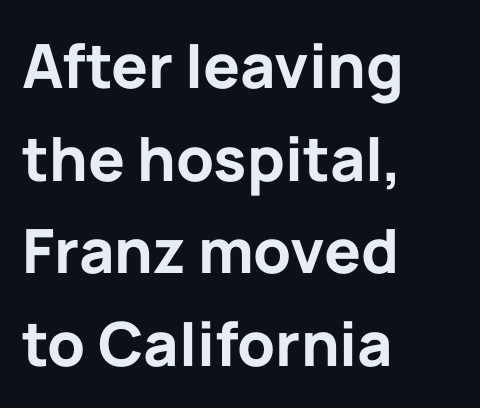
The image shows 61 px bold sans-serif type, upright; set left-aligned, normal line spacing (1.52x), normal letter spacing, not underlined; low stroke contrast and a medium x-height.
